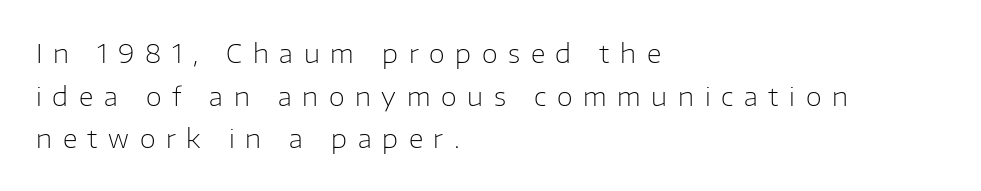
Q: Is the text bold? A: No.
Q: Is the text italic (slanted)? A: No, it is upright.
Q: Is the text underlined? A: No.
Q: How is the paragraph aligned? A: Left-aligned.
Q: Is the spacing between letters normal or unusually wide? A: Unusually wide.
Q: Is the spacing between lines tight, normal or loose? A: Normal.
